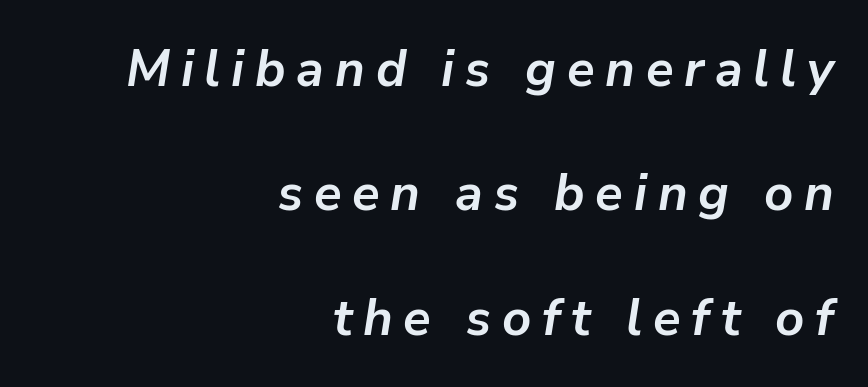
The image shows 51 px semibold type, italic (leaning right); set right-aligned, loose line spacing (2.44x), unusually wide letter spacing (+0.21 em), not underlined; low stroke contrast and a medium x-height.
